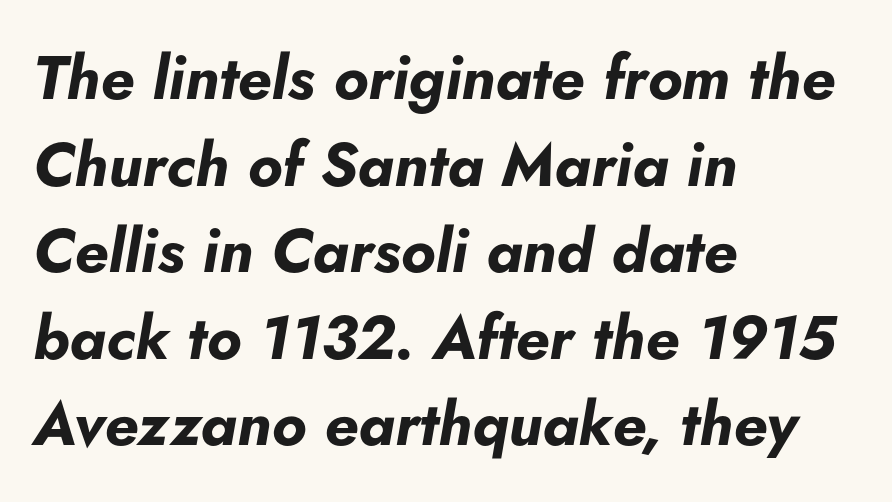
Descenders hang freely into open space. Each letter keeps its own natural width here, so spacing adapts to shape. Reading down the block, your eye returns to a fixed left position each line. This is oblique type, the kind used for emphasis or titles. These words are printed bold, with thick strokes throughout. Letter spacing: default.
